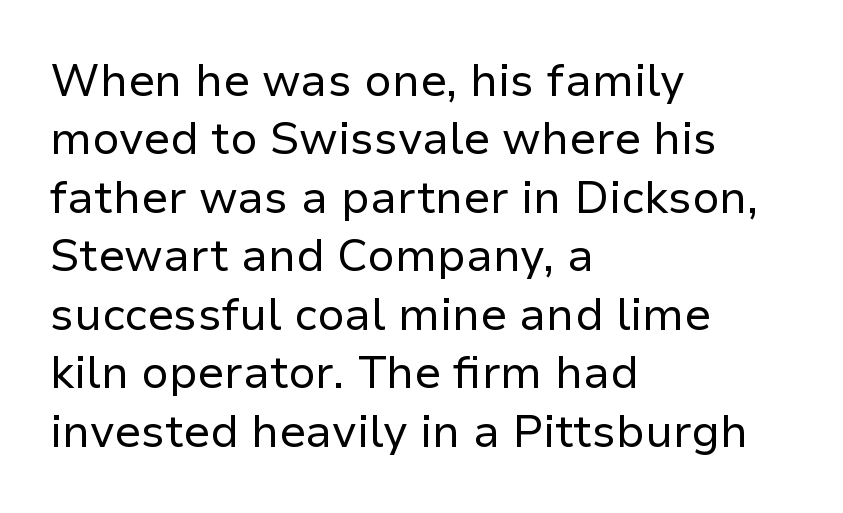
Quick note: interline space is typical. Each letter's strokes conclude bluntly, with no projecting serifs. Every character sits straight up, as roman type does. Where is the straight margin? On the left. Bold? No — there's no thickening of the strokes.
